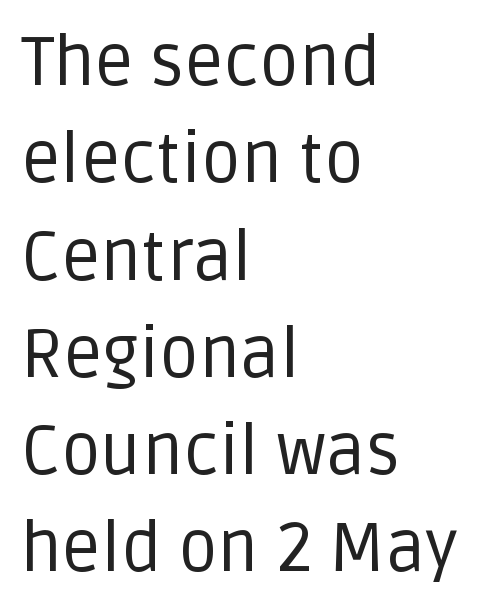
The image shows 69 px regular-weight sans-serif type, upright; set left-aligned, normal line spacing (1.41x), normal letter spacing, not underlined; low stroke contrast and a large x-height.
